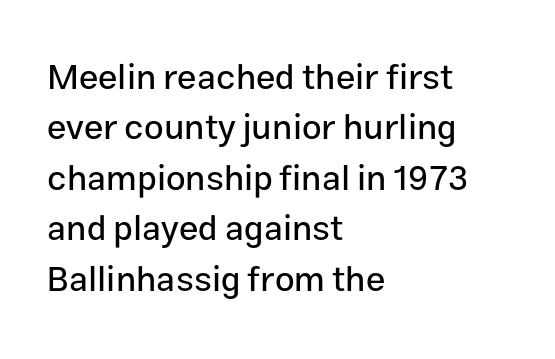
The image shows 35 px sans-serif type, upright; set left-aligned, normal line spacing (1.44x), normal letter spacing, not underlined; low stroke contrast and a medium x-height.
